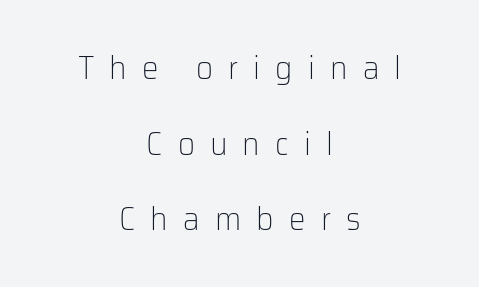
The image shows 33 px light sans-serif type, upright; set centered, loose line spacing (2.29x), unusually wide letter spacing (+0.46 em), not underlined; low stroke contrast and a medium x-height.
